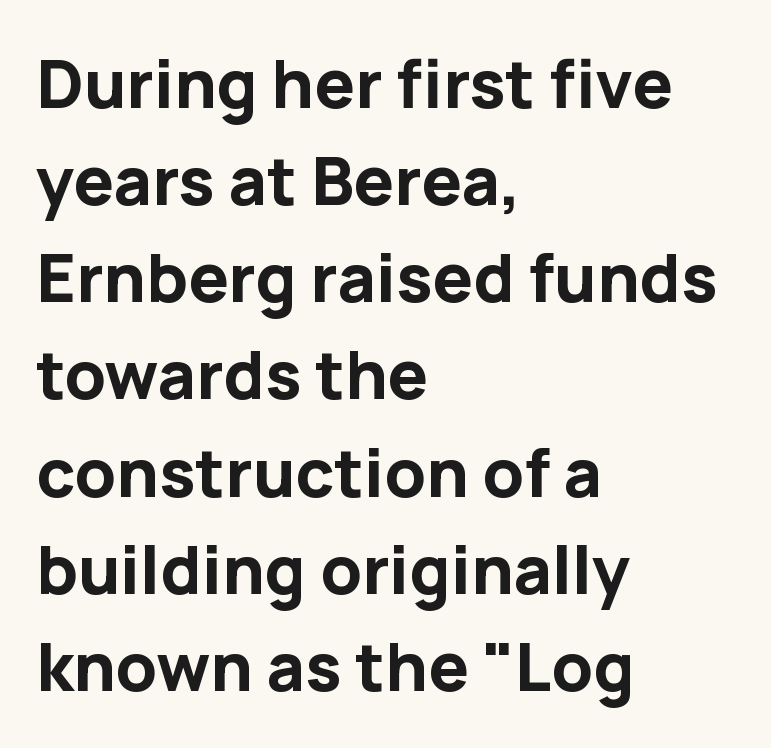
The image shows 67 px bold sans-serif type, upright; set left-aligned, normal line spacing (1.45x), normal letter spacing, not underlined; low stroke contrast and a medium x-height.
